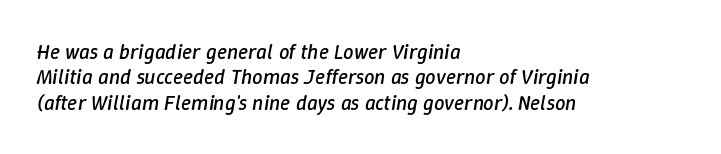
Nobody drew a line under any word here. Rendered with sloped, italic letterforms. The gaps between neighbouring characters are ordinary and unremarkable. This sample is left-justified, so line endings fall wherever the words run out. Nothing heavy about these letters — not bold at all.
